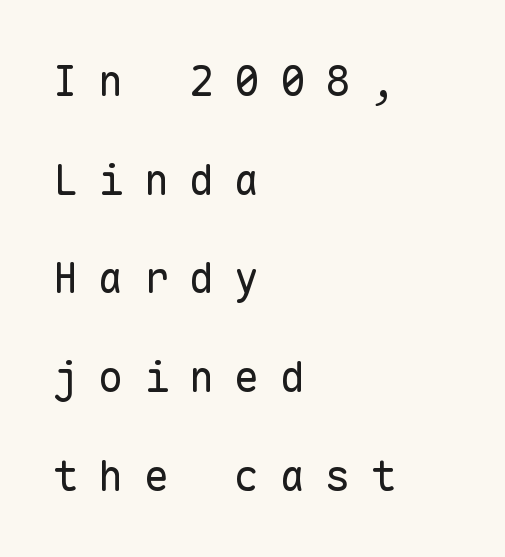
Tracking here is generous; glyphs stand well apart from one another. Loosely led — the rows are spread out. Is the stroke heavy? The answer is a plain regular-or-lighter. The face used here is monospaced, like something from a code editor. Posture: vertical.
